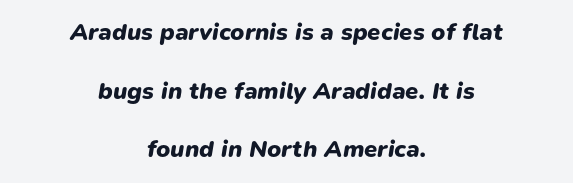
The image shows 24 px bold type, italic (leaning right); set centered, loose line spacing (2.44x), normal letter spacing, not underlined.
